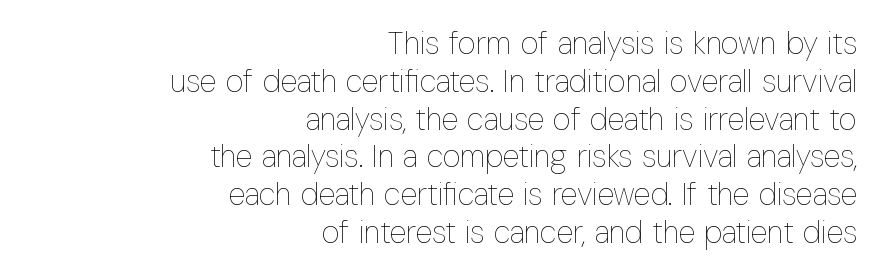
The image shows 31 px thin, condensed type, upright; set right-aligned, line spacing 1.22x, normal letter spacing, not underlined; low stroke contrast and a medium x-height.
